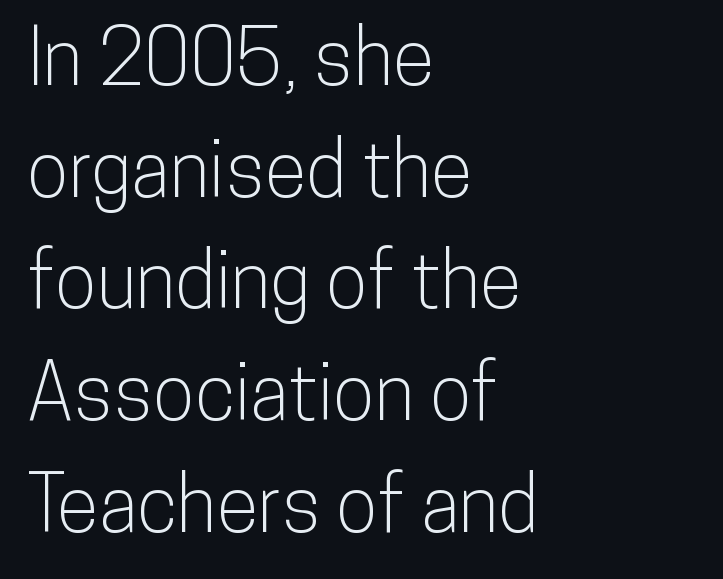
{"serif": "no", "italic": "no", "width": "condensed", "stroke_contrast": "low", "x_height": "medium", "monospaced": "no", "underline": "no", "align": "left", "line_spacing": "normal", "line_spacing_ratio": 1.45, "letter_spacing": "normal", "letter_spacing_em": 0.0, "glyph_px": 77}
